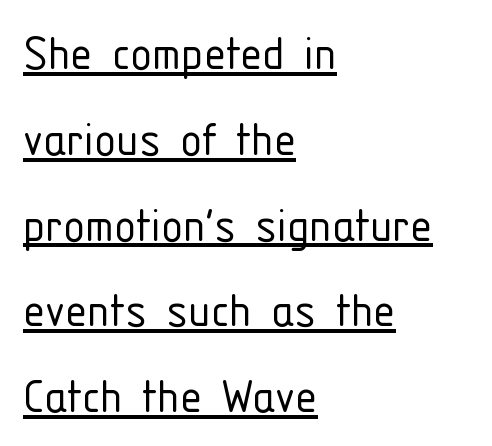
{"serif": "no", "italic": "no", "bold": "no", "weight": "light", "width": "condensed", "stroke_contrast": "low", "x_height": "medium", "monospaced": "no", "underline": "yes", "align": "left", "line_spacing": "normal", "line_spacing_ratio": 1.56, "letter_spacing": "normal", "letter_spacing_em": 0.0, "glyph_px": 55}
